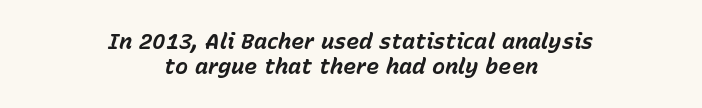
The image shows 22 px bold type, italic (leaning right); set centered, tight line spacing (1.12x), normal letter spacing, not underlined.
